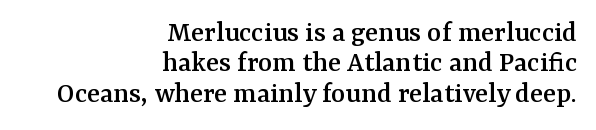
{"serif": "yes", "italic": "no", "width": "normal", "stroke_contrast": "medium", "x_height": "medium", "monospaced": "no", "underline": "no", "align": "right", "line_spacing": "tight", "line_spacing_ratio": 1.01, "letter_spacing": "normal", "letter_spacing_em": 0.0, "glyph_px": 30}
